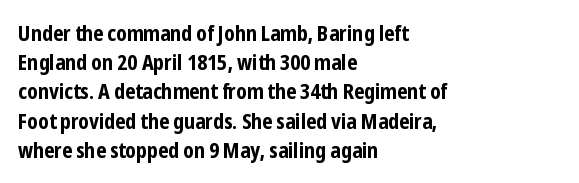
The image shows 21 px bold type, upright; set left-aligned, normal line spacing (1.39x), normal letter spacing, not underlined.
